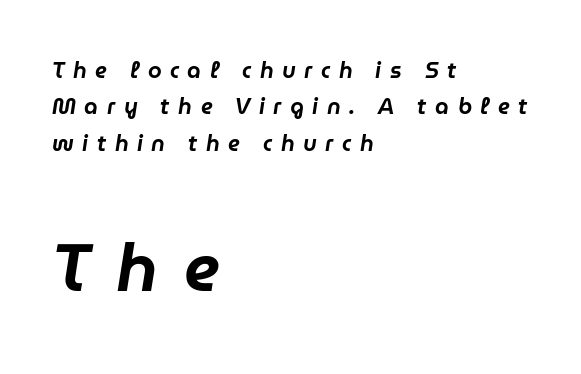
Q: Is the text italic (slanted)? A: Yes, it leans right by about 9 degrees.
Q: Is the text underlined? A: No.
Q: How is the paragraph aligned? A: Left-aligned.
Q: Is the spacing between letters normal or unusually wide? A: Unusually wide.
Q: Is the spacing between lines tight, normal or loose? A: Normal.
Q: Which block of text is set in a larger size, the first (top) or the second (bottom)? A: The second (bottom) one.
Q: Width (condensed, normal, or wide)? A: Normal.
Q: Stroke contrast? A: Low.
Q: x-height? A: Medium.
Q: Monospaced? A: No.
